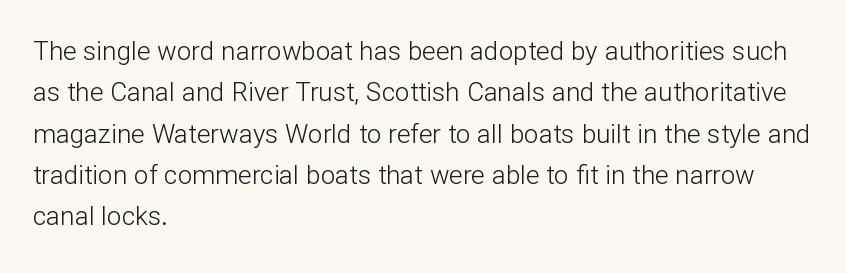
Q: Is the text bold? A: No.
Q: Is the text italic (slanted)? A: No, it is upright.
Q: Is the text underlined? A: No.
Q: How is the paragraph aligned? A: Left-aligned.
Q: Is the spacing between letters normal or unusually wide? A: Normal.
Q: Is the spacing between lines tight, normal or loose? A: Normal.
